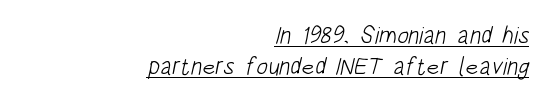
The image shows 24 px text type; set right-aligned, normal line spacing (1.29x), normal letter spacing, underlined.
